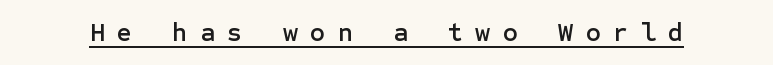
Q: Is the text italic (slanted)? A: No, it is upright.
Q: Is the text underlined? A: Yes.
Q: Is the spacing between letters normal or unusually wide? A: Unusually wide.
